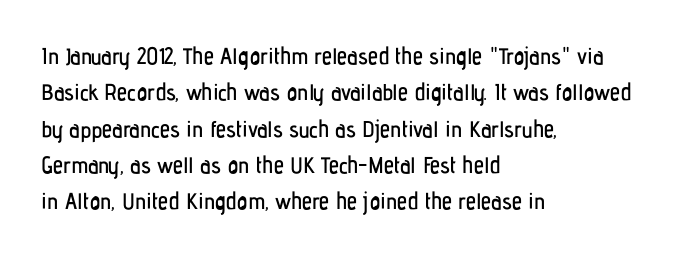
Style check: upright. Honestly, the letter spacing is just normal — you wouldn't notice it. Short and long lines alike share a common starting point at left. Any mark beneath the type? The region is blank. Interline gaps are of average width in this sample.
